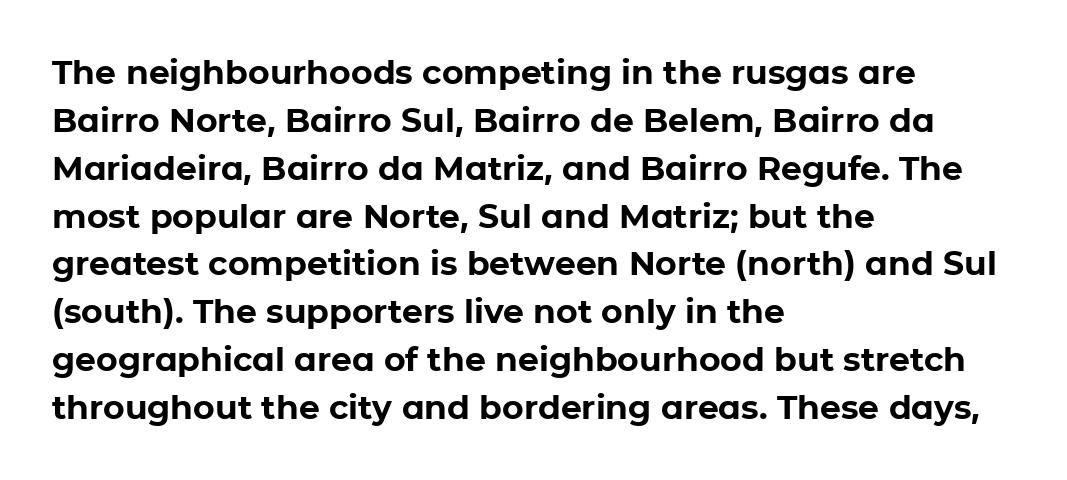
{"serif": "no", "italic": "no", "bold": "yes", "weight": "bold", "width": "normal", "stroke_contrast": "low", "x_height": "medium", "monospaced": "no", "underline": "no", "align": "left", "line_spacing": "normal", "line_spacing_ratio": 1.45, "letter_spacing": "normal", "letter_spacing_em": 0.0, "glyph_px": 33}
